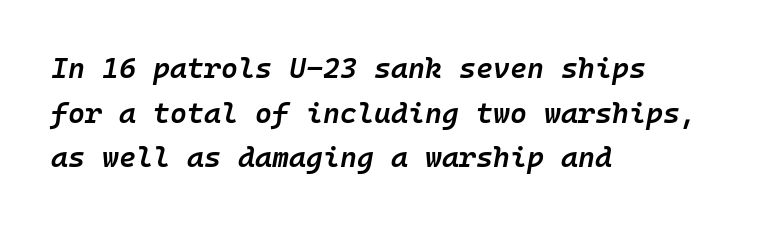
The glyphs look as if they've been sheared to an angle. Teacher's note: observe the even left margin — that is flush-left alignment. The face used here is monospaced, like something from a code editor. Students, note that the glyphs here touch the page at normal intervals. Each row of text sits above clean, open space.
